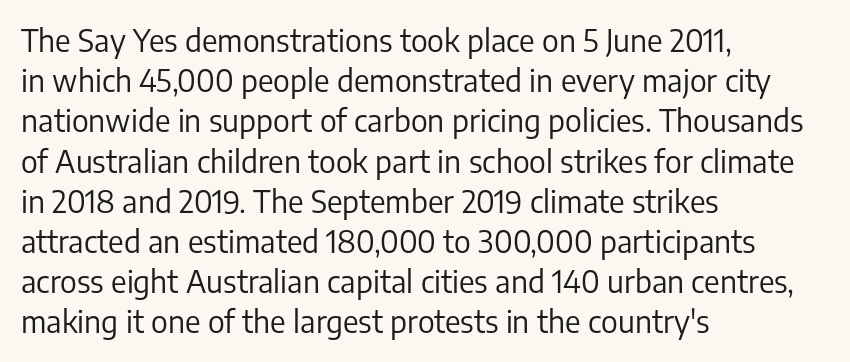
The image shows 30 px regular-weight sans-serif type, upright; set left-aligned, normal line spacing (1.34x), normal letter spacing, not underlined; low stroke contrast and a medium x-height.
